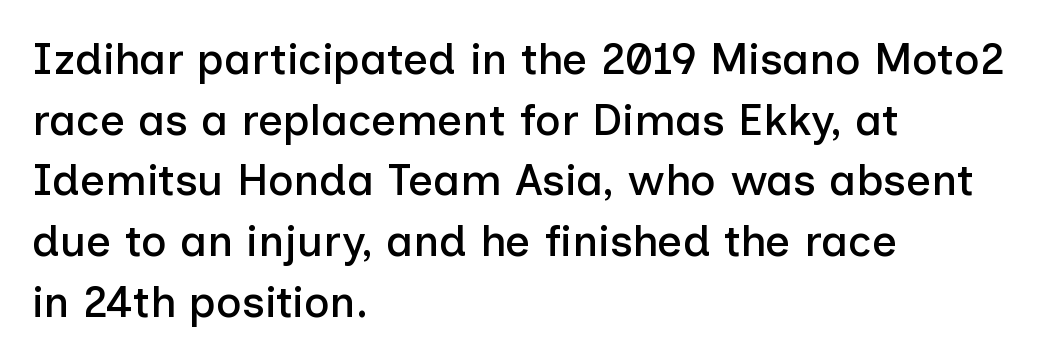
The image shows 44 px sans-serif type, upright; set left-aligned, normal line spacing (1.38x), normal letter spacing, not underlined; low stroke contrast and a medium x-height.
